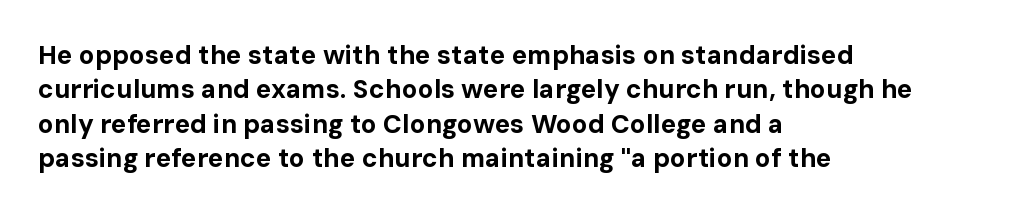
Q: Is the text bold? A: Yes.
Q: Is the text italic (slanted)? A: No, it is upright.
Q: Is the text underlined? A: No.
Q: How is the paragraph aligned? A: Left-aligned.
Q: Is the spacing between letters normal or unusually wide? A: Normal.
Q: Is the spacing between lines tight, normal or loose? A: Normal.
